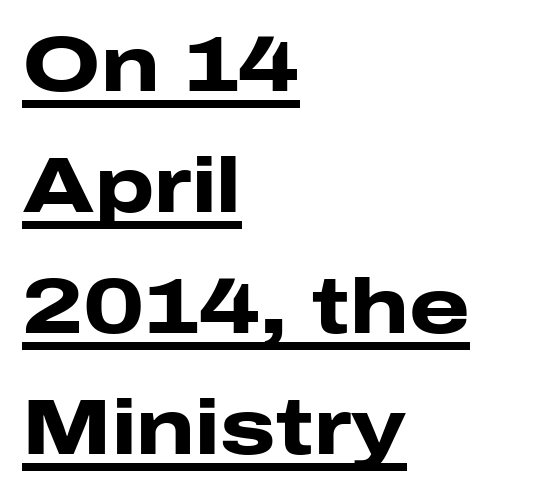
{"serif": "no", "italic": "no", "bold": "yes", "weight": "heavy", "width": "wide", "stroke_contrast": "low", "x_height": "medium", "monospaced": "no", "underline": "yes", "align": "left", "line_spacing": "normal", "line_spacing_ratio": 1.55, "letter_spacing": "normal", "letter_spacing_em": 0.0, "glyph_px": 78}
